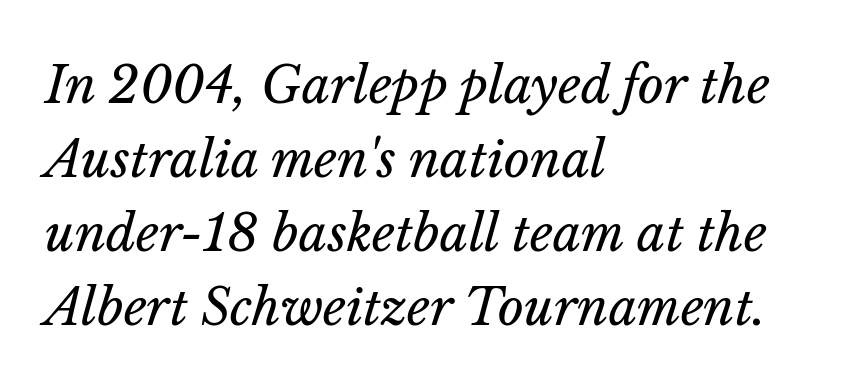
{"italic": "yes", "lean": "right", "slant_degrees": 14, "bold": "no", "weight": "regular", "width": "normal", "stroke_contrast": "low", "x_height": "medium", "monospaced": "no", "underline": "no", "align": "left", "line_spacing": "normal", "line_spacing_ratio": 1.48, "letter_spacing": "normal", "letter_spacing_em": 0.0, "glyph_px": 50}
